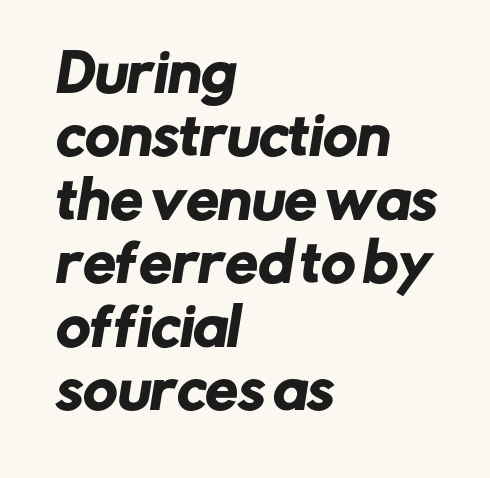
Character widths vary here, with narrow letters taking less room than wide ones. The lines are quadded left. Nothing unusual about the tracking: characters are spaced as the font intends. Examine the stroke ends and you'll find no serifs. The gap between lines stays unmarked.
